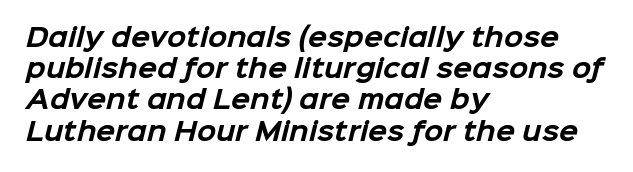
The image shows 25 px bold type; set left-aligned, normal line spacing (1.25x), normal letter spacing, not underlined.
